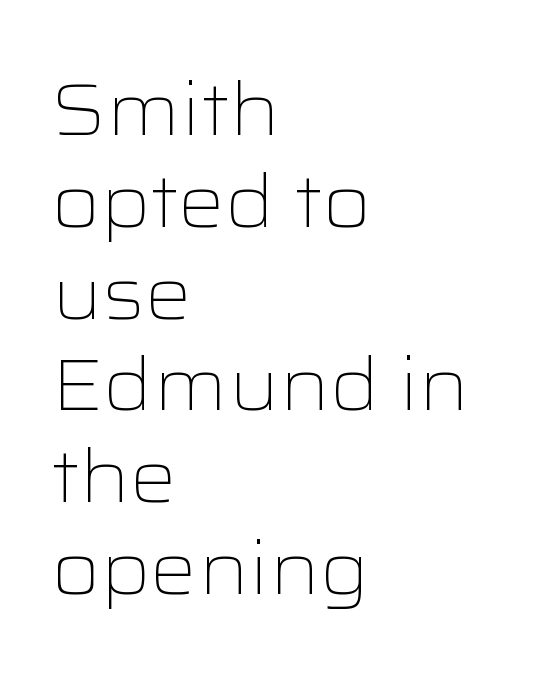
Q: Is the text bold? A: No.
Q: Is the text italic (slanted)? A: No, it is upright.
Q: Is the typeface a serif or a sans-serif typeface? A: Sans-serif.
Q: Is the text underlined? A: No.
Q: How is the paragraph aligned? A: Left-aligned.
Q: Is the spacing between letters normal or unusually wide? A: Normal.
Q: Width (condensed, normal, or wide)? A: Wide.
Q: Stroke contrast? A: Low.
Q: x-height? A: Medium.
Q: Monospaced? A: No.
